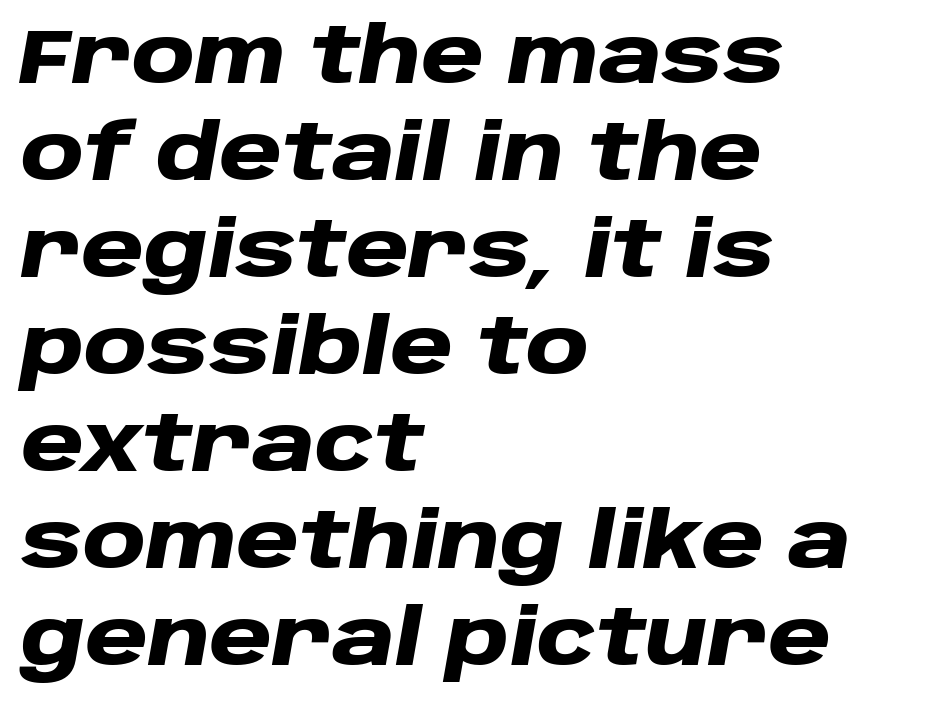
{"italic": "yes", "lean": "right", "slant_degrees": 10, "bold": "yes", "weight": "heavy", "width": "wide", "stroke_contrast": "low", "x_height": "large", "monospaced": "no", "underline": "no", "align": "left", "line_spacing": "normal", "line_spacing_ratio": 1.26, "letter_spacing": "normal", "letter_spacing_em": 0.0, "glyph_px": 77}
